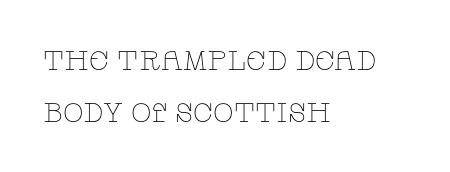
Students, observe: this is what heavily led, spacious text looks like. A clean baseline with only descenders dipping below it. The passage is arranged the way most books set body copy — flush left. Tracking here is standard; glyphs follow each other at the usual distance.
